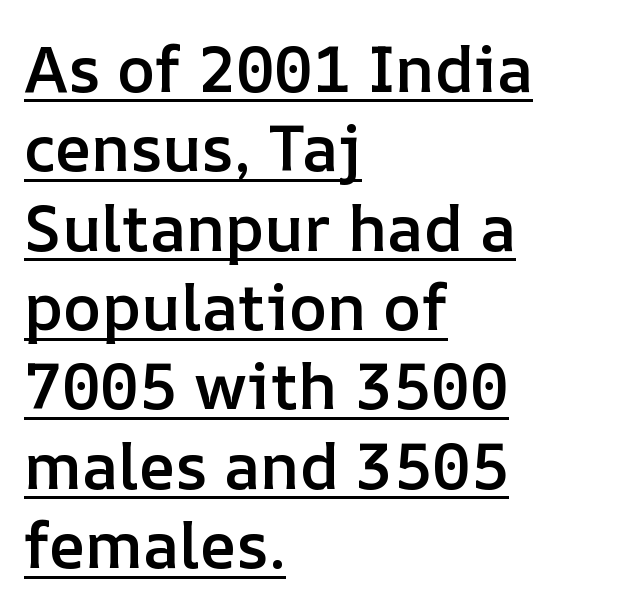
The image shows 64 px semibold type, upright; set left-aligned, line spacing 1.24x, normal letter spacing, underlined; low stroke contrast and a medium x-height.
